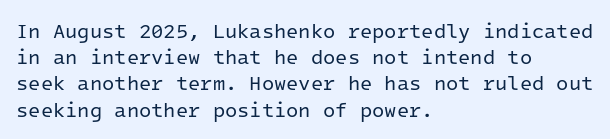
The image shows 20 px text type, upright; set left-aligned, normal line spacing (1.31x), normal letter spacing, not underlined.
